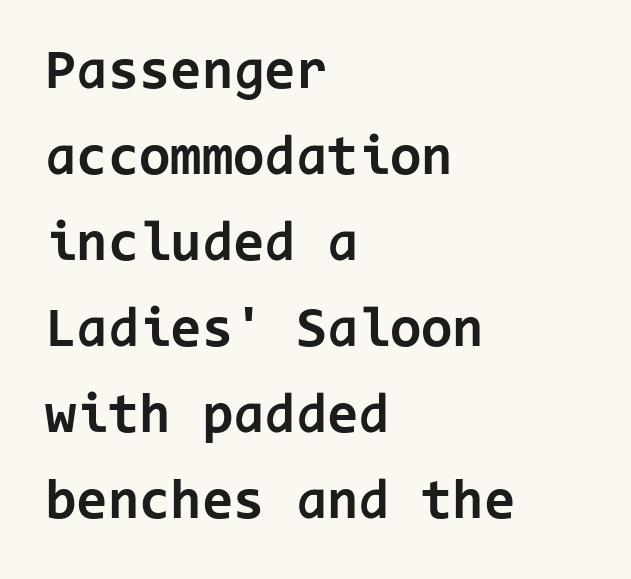
{"serif": "no", "italic": "no", "bold": "yes", "weight": "bold", "width": "normal", "stroke_contrast": "low", "x_height": "medium", "monospaced": "yes", "underline": "no", "align": "left", "line_spacing": "normal", "line_spacing_ratio": 1.51, "letter_spacing": "normal", "letter_spacing_em": 0.0, "glyph_px": 57}
